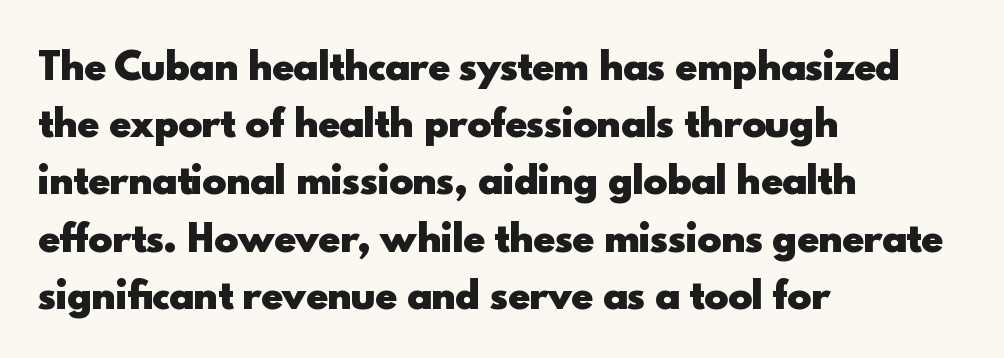
Q: Is the text bold? A: Yes.
Q: Is the text italic (slanted)? A: No, it is upright.
Q: Is the typeface a serif or a sans-serif typeface? A: Sans-serif.
Q: Is the text underlined? A: No.
Q: How is the paragraph aligned? A: Left-aligned.
Q: Is the spacing between letters normal or unusually wide? A: Normal.
Q: Is the spacing between lines tight, normal or loose? A: Normal.
Q: Width (condensed, normal, or wide)? A: Normal.
Q: x-height? A: Small.
Q: Monospaced? A: No.
